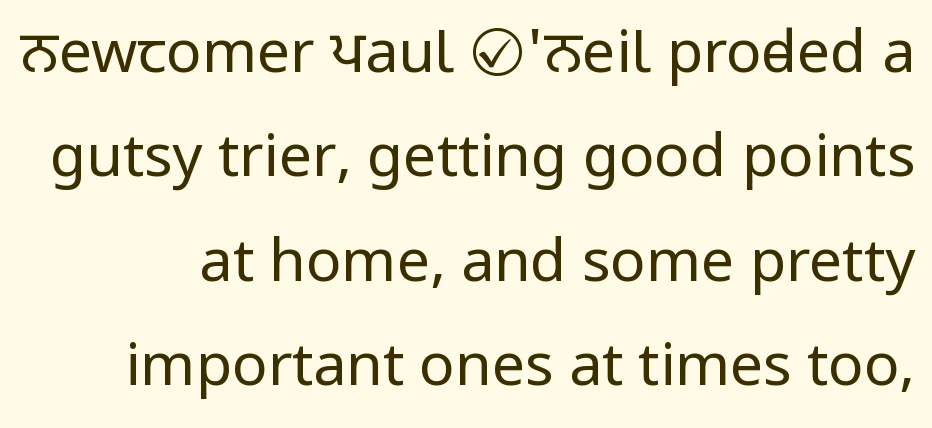
The image shows 59 px regular-weight, condensed sans-serif type, upright; set line spacing 1.77x, normal letter spacing, not underlined; low stroke contrast.
